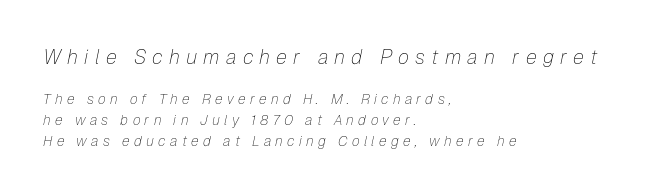
Compare the two chunks: the upper has the greater cap height. Is the type heavy? It reads as light-to-regular instead. Clear beneath every line of the passage. Characters follow at a spacing far wider than the type designer built in.
